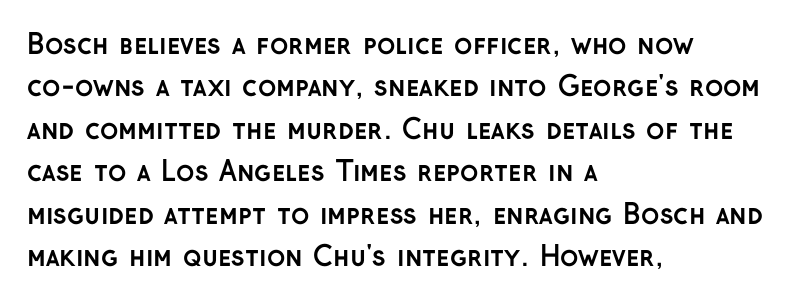
Q: Is the text bold? A: Yes.
Q: Is the text italic (slanted)? A: No, it is upright.
Q: Is the text underlined? A: No.
Q: How is the paragraph aligned? A: Left-aligned.
Q: Is the spacing between letters normal or unusually wide? A: Normal.
Q: Is the spacing between lines tight, normal or loose? A: Normal.
